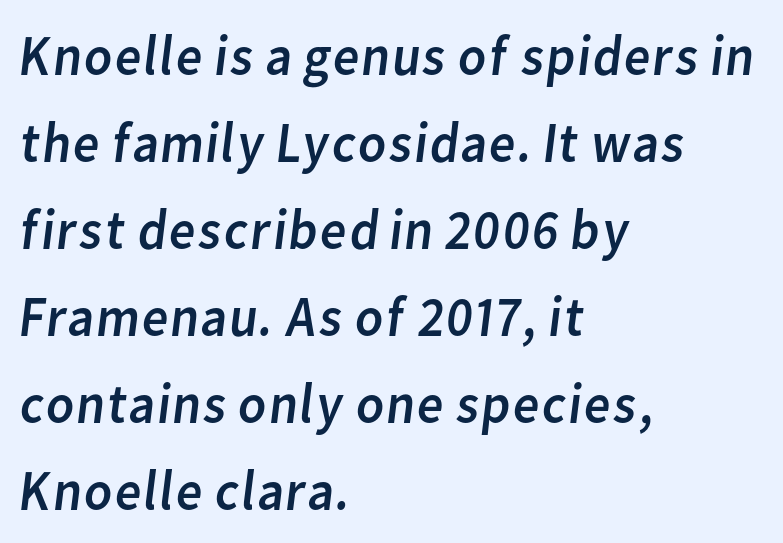
The letters look calm and open, with moderate or lighter stems. Anything drawn beneath the words? Only blank space. Here the designer chose a conventional face with non-uniform glyph widths. Casual observation: everything's shoved over to the left. Tracking here is standard; glyphs follow each other at the usual distance.
